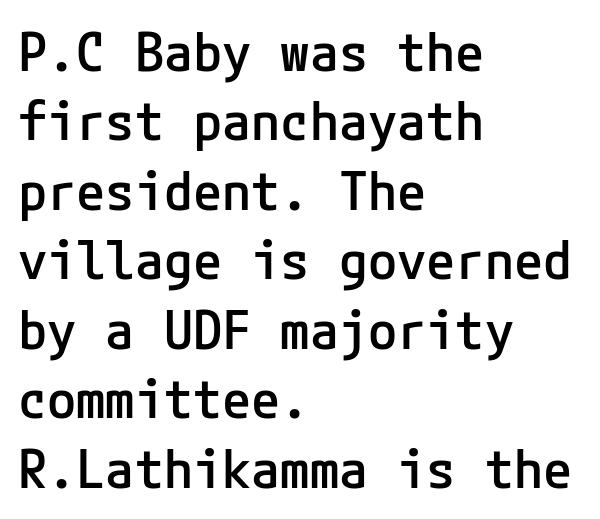
Inter-character spacing is left at the font's built-in metrics. Line beginnings align vertically; line endings do not. Has an underline been added? It has not. In terms of letterform style, serifs are entirely absent. Unlike italic type, these characters show no tilt at all.
